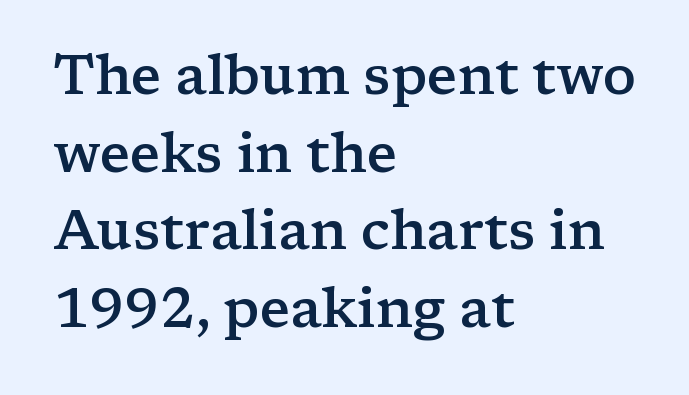
The image shows 55 px semibold, wide serif type, upright; set left-aligned, normal line spacing (1.41x), normal letter spacing, not underlined; low stroke contrast and a medium x-height.
